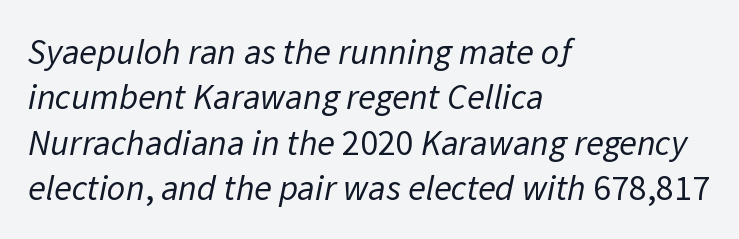
Proportional: the letters do not fall into vertical columns. The font sits on the lighter half of the weight spectrum, regular included. The rendering uses a moderate line-height, typical for paragraphs. Leftover space on each line is placed entirely after the last word.
